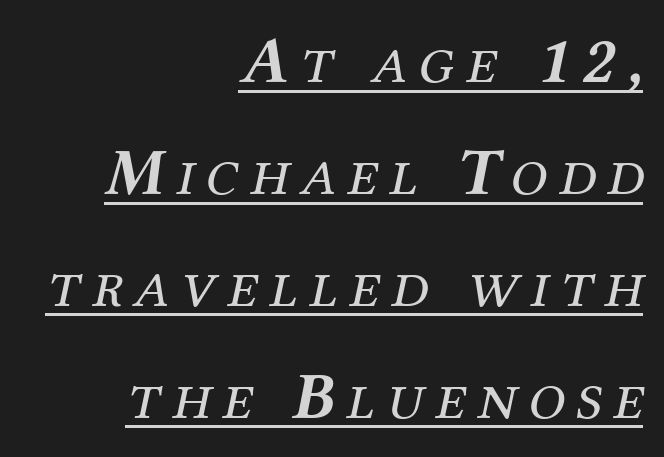
Stem width sits at or under what a default text font uses. Students, observe: this is what conventionally led text looks like. These lines stack with their right ends in a neat column. Decoration check: the copy is underlined. Serifs: yes, visible at the terminals of the letterforms.
